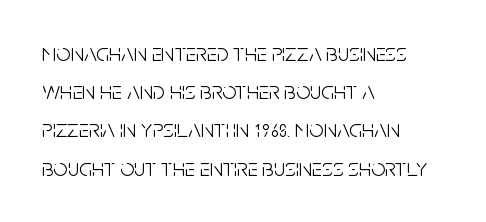
The image shows 25 px text type, upright; set left-aligned, normal line spacing (1.53x), normal letter spacing, not underlined.
